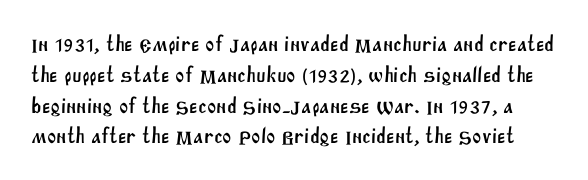
The image shows 22 px text type; set normal line spacing (1.4x), normal letter spacing, not underlined.
